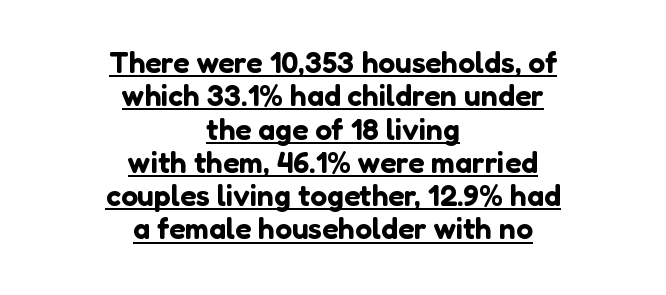
{"serif": "no", "italic": "no", "width": "normal", "stroke_contrast": "low", "x_height": "medium", "monospaced": "no", "underline": "yes", "align": "center", "line_spacing": "tight", "line_spacing_ratio": 1.11, "letter_spacing": "normal", "letter_spacing_em": 0.0, "glyph_px": 30}
